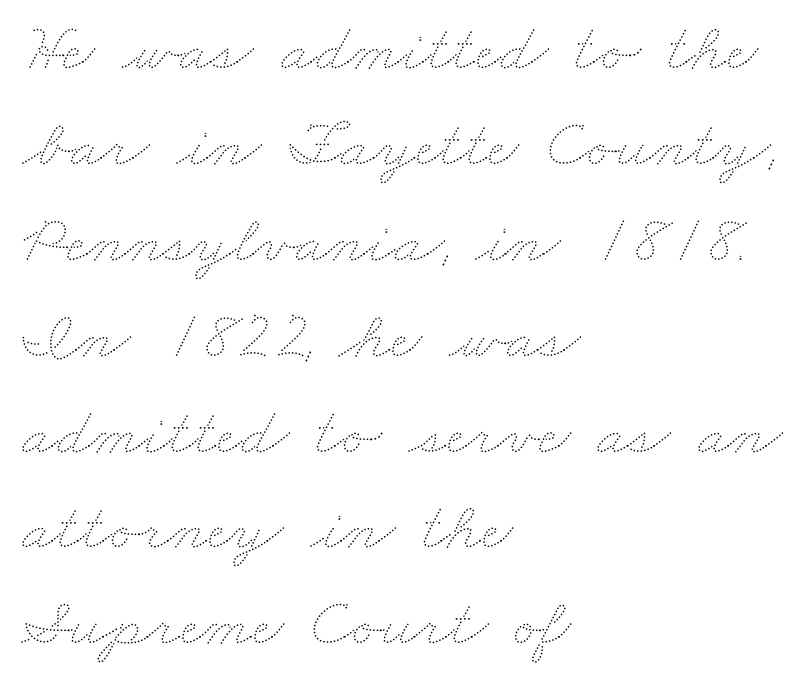
The weight would be labelled regular, book, light, or lighter still. Honestly, the row spacing looks completely unremarkable. Tracking value appears to be zero — textbook default spacing. The string is rendered with underlining switched off.
